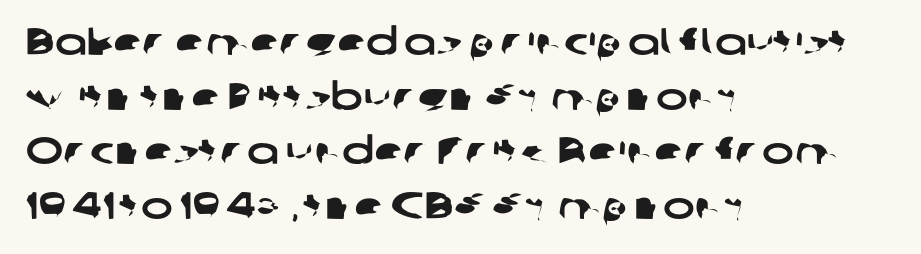
Successive baselines arrive at the customary interval. This sample has the flowing, uneven cadence of proportional lettering. The lines in this sample share a left origin and differ only in where they stop. Are there feet on the stems? There aren't — it's a sans. Inter-character spacing is left at the font's built-in metrics.
